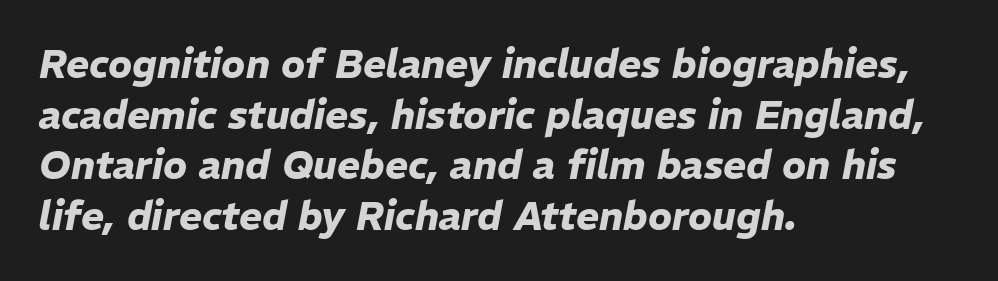
This sample has the flowing, uneven cadence of proportional lettering. Inter-character spacing is left at the font's built-in metrics. Is the type bold? Yes — the strokes are clearly thick and heavy. A clean baseline with only descenders dipping below it. This is oblique type, the kind used for emphasis or titles.
